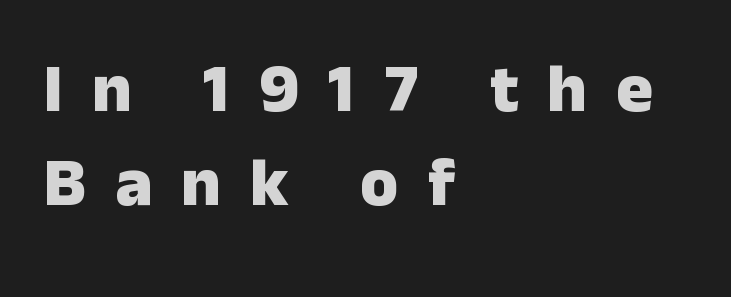
Caption: expanded tracking, letters set apart. Do the letters lean? They stand straight. This is heavy type, rendered in bold. Underline: absent. This block has exactly the height ordinary leading produces. Letterform terminals end flat and unadorned throughout the passage.
